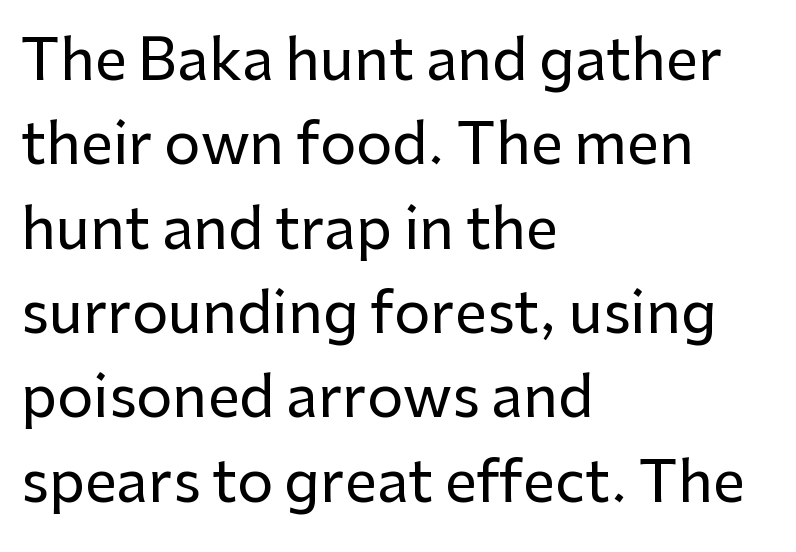
{"serif": "no", "italic": "no", "width": "normal", "stroke_contrast": "low", "x_height": "medium", "monospaced": "no", "underline": "no", "align": "left", "line_spacing": "normal", "line_spacing_ratio": 1.48, "letter_spacing": "normal", "letter_spacing_em": 0.0, "glyph_px": 57}
